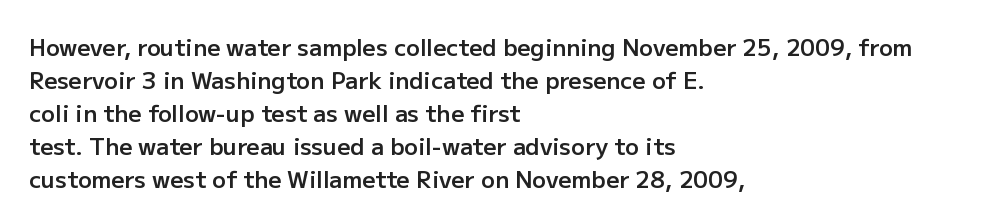
The image shows 23 px text type, upright; set left-aligned, normal line spacing (1.43x), normal letter spacing, not underlined.
